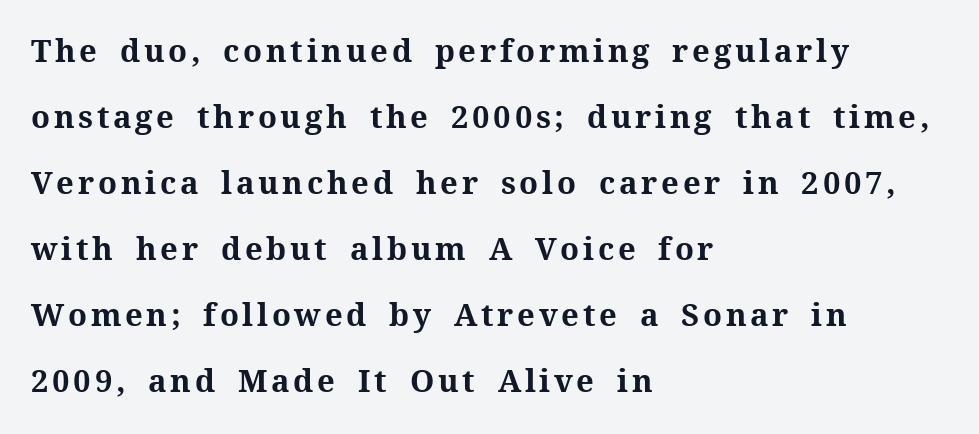
{"serif": "yes", "italic": "no", "bold": "yes", "weight": "bold", "width": "normal", "stroke_contrast": "medium", "x_height": "medium", "monospaced": "no", "underline": "no", "align": "left", "line_spacing": "loose", "line_spacing_ratio": 2.13, "glyph_px": 31}
